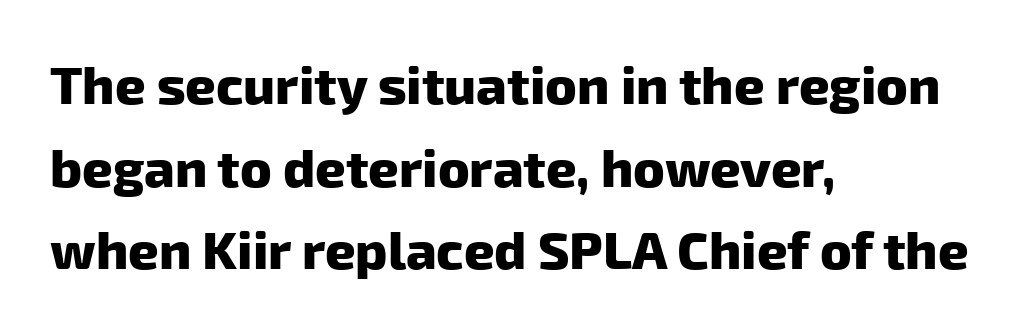
Q: Is the text bold? A: Yes.
Q: Is the typeface a serif or a sans-serif typeface? A: Sans-serif.
Q: Is the text underlined? A: No.
Q: How is the paragraph aligned? A: Left-aligned.
Q: Is the spacing between letters normal or unusually wide? A: Normal.
Q: Is the spacing between lines tight, normal or loose? A: Normal.
Q: Width (condensed, normal, or wide)? A: Normal.
Q: Stroke contrast? A: Low.
Q: x-height? A: Medium.
Q: Monospaced? A: No.
